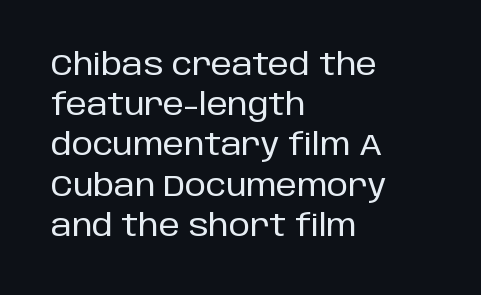
{"serif": "no", "italic": "no", "width": "normal", "stroke_contrast": "low", "x_height": "large", "monospaced": "no", "underline": "no", "align": "left", "line_spacing": "normal", "line_spacing_ratio": 1.34, "letter_spacing": "normal", "letter_spacing_em": 0.0, "glyph_px": 30}
